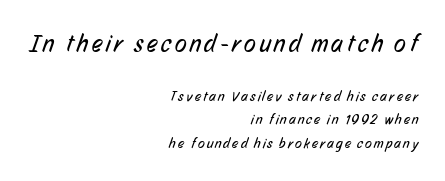
Where is the straight margin? On the right. The foot of each line stays bare and open. Honestly, the row spacing looks completely unremarkable. The characters are drawn with everyday or finer stroke widths.
